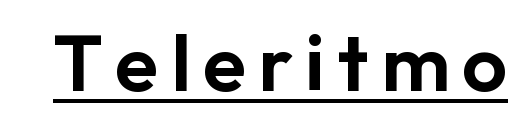
The image shows 79 px sans-serif type, upright; set underlined; low stroke contrast and a medium x-height.
